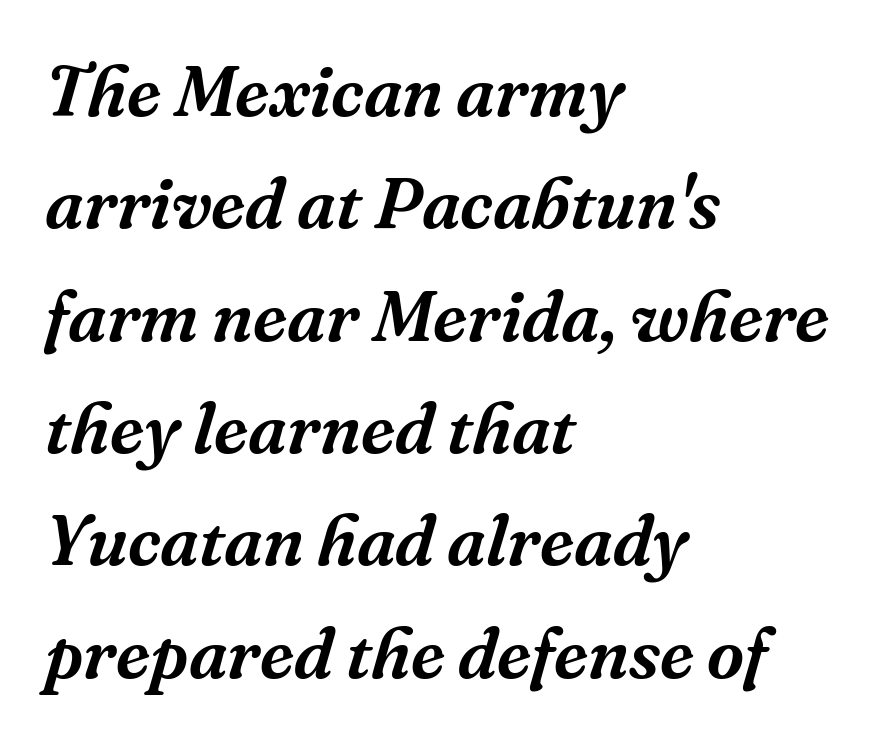
The image shows 72 px serif type, italic (leaning right); set left-aligned, normal line spacing (1.56x), normal letter spacing, not underlined; medium stroke contrast and a medium x-height.
